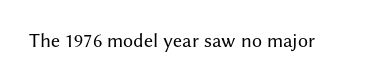
The image shows 20 px text type, upright; set normal letter spacing, not underlined.
